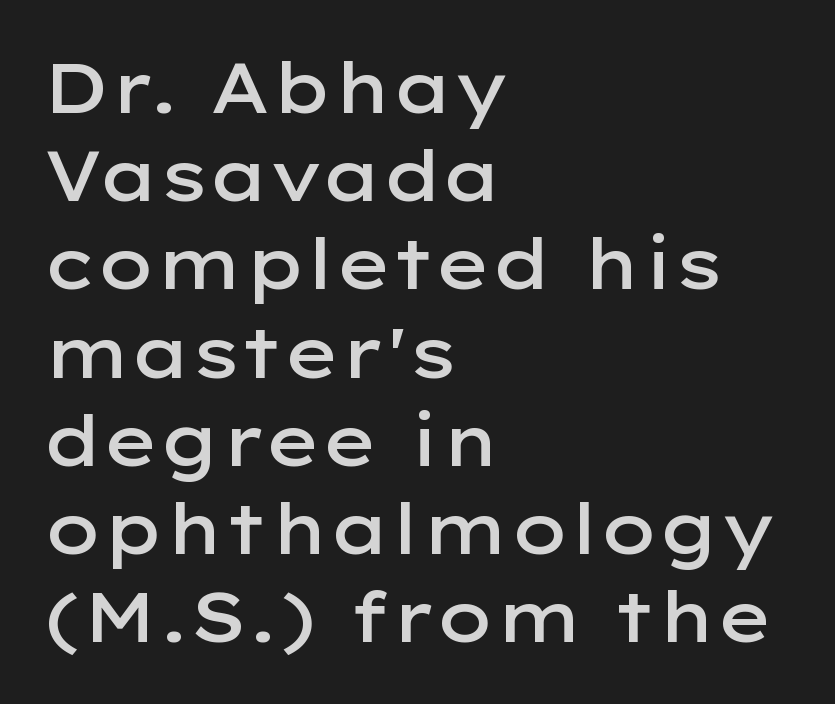
{"serif": "no", "italic": "no", "bold": "semi", "weight": "semibold", "width": "wide", "stroke_contrast": "low", "x_height": "medium", "monospaced": "no", "underline": "no", "align": "left", "line_spacing": "normal", "line_spacing_ratio": 1.26, "letter_spacing": "normal", "letter_spacing_em": 0.0, "glyph_px": 70}
